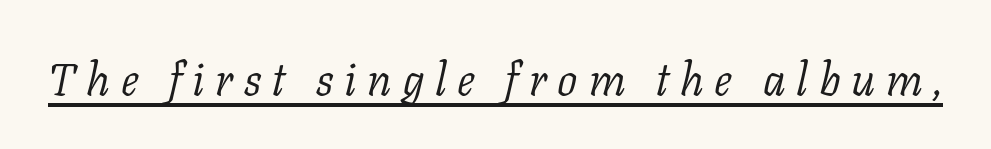
Q: Is the text bold? A: No.
Q: Is the text italic (slanted)? A: Yes, it leans right by about 11 degrees.
Q: Is the typeface a serif or a sans-serif typeface? A: Serif.
Q: Is the text underlined? A: Yes.
Q: Is the spacing between letters normal or unusually wide? A: Unusually wide.
Q: Width (condensed, normal, or wide)? A: Normal.
Q: Stroke contrast? A: Low.
Q: x-height? A: Medium.
Q: Monospaced? A: No.
